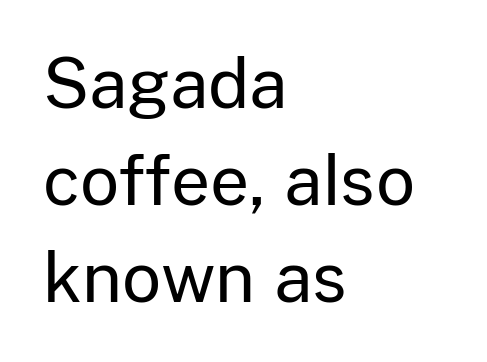
Do the characters align in a grid? No, the font is proportional. No feet cap the strokes, marking this as sans-serif type. The tracking reads as untouched default to a designer's eye. Honestly, the row spacing looks completely unremarkable. This rendering features lettering with no underline.
